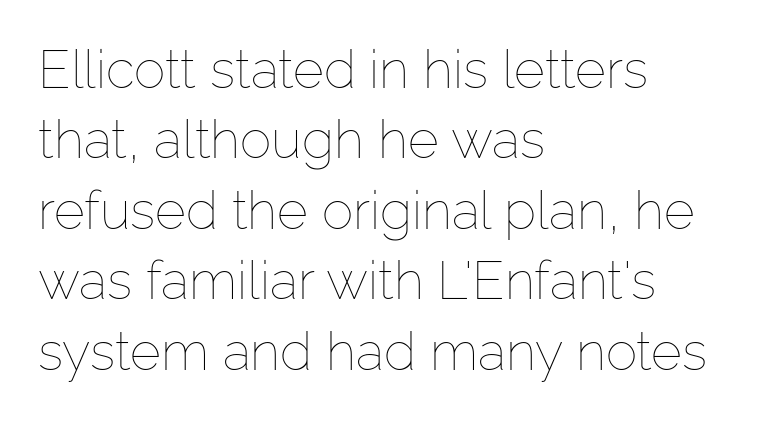
Q: Is the text bold? A: No.
Q: Is the text italic (slanted)? A: No, it is upright.
Q: Is the text underlined? A: No.
Q: How is the paragraph aligned? A: Left-aligned.
Q: Is the spacing between letters normal or unusually wide? A: Normal.
Q: Is the spacing between lines tight, normal or loose? A: Normal.
Q: Width (condensed, normal, or wide)? A: Normal.
Q: Stroke contrast? A: Low.
Q: x-height? A: Medium.
Q: Monospaced? A: No.
